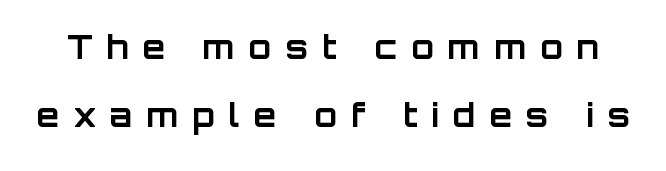
The image shows 33 px bold sans-serif type, upright; set loose line spacing (2.07x), unusually wide letter spacing (+0.42 em), not underlined; low stroke contrast and a large x-height.
